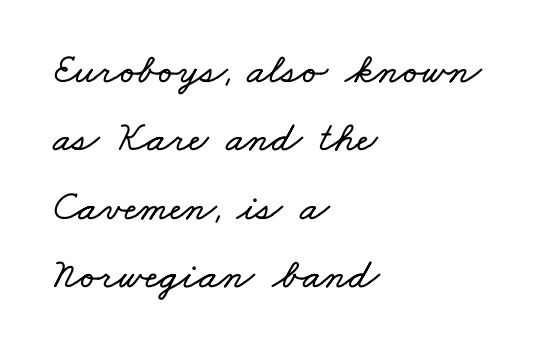
The image shows 43 px wide type; set left-aligned, normal line spacing (1.59x), normal letter spacing, not underlined; low stroke contrast and a small x-height.
